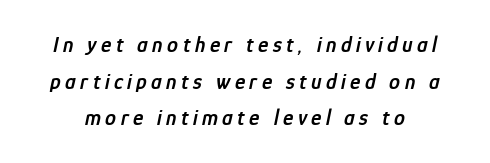
The image shows 22 px text type, italic (leaning right); set normal line spacing (1.67x), unusually wide letter spacing (+0.2 em), not underlined.
